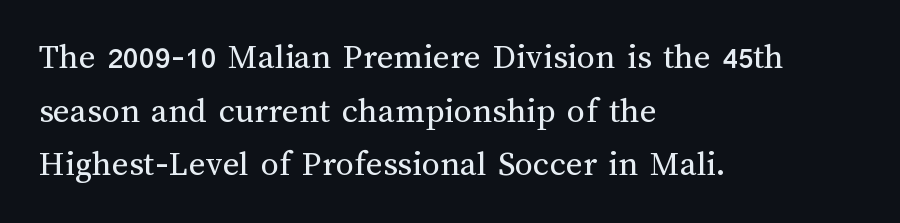
{"italic": "no", "bold": "no", "weight": "regular", "width": "normal", "stroke_contrast": "medium", "x_height": "medium", "monospaced": "no", "underline": "no", "align": "left", "line_spacing": "normal", "line_spacing_ratio": 1.49, "letter_spacing": "normal", "letter_spacing_em": 0.0, "glyph_px": 36}
